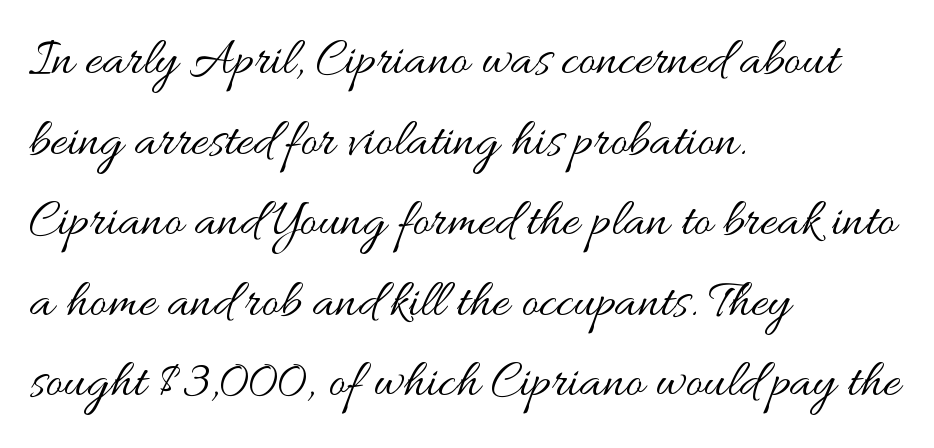
Compared with a typical body face, this is equally light or lighter still. Tracking here is standard; glyphs follow each other at the usual distance. Descender tails drop into unmarked territory. Leftover space on each line is placed entirely after the last word.
